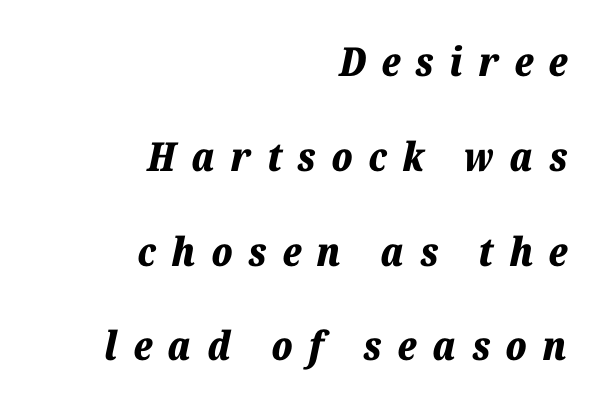
{"italic": "yes", "lean": "right", "slant_degrees": 12, "bold": "yes", "weight": "bold", "width": "normal", "stroke_contrast": "low", "x_height": "medium", "monospaced": "no", "underline": "no", "align": "right", "line_spacing": "loose", "line_spacing_ratio": 2.37, "letter_spacing": "wide", "letter_spacing_em": 0.39, "glyph_px": 40}
